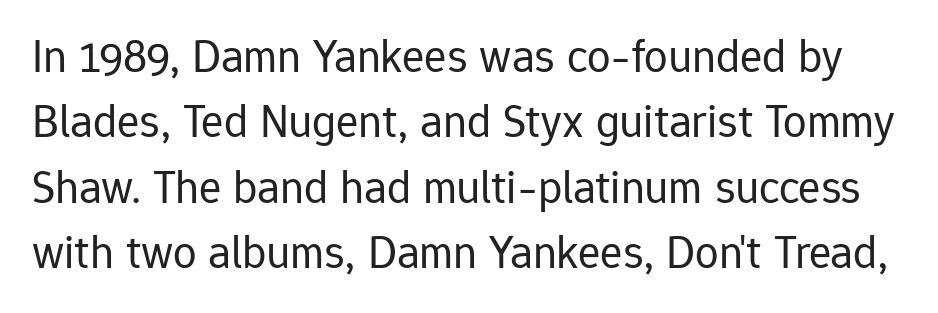
The image shows 47 px regular-weight sans-serif type, upright; set normal line spacing (1.39x), normal letter spacing, not underlined; low stroke contrast and a medium x-height.
